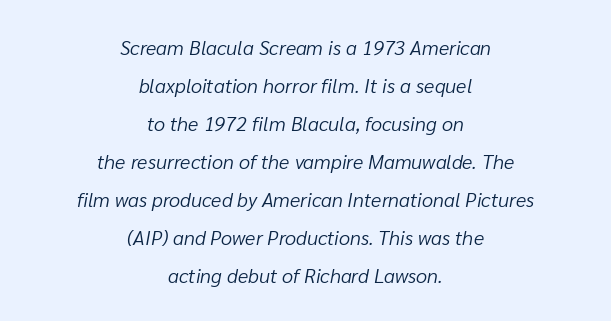
Q: Is the text bold? A: No.
Q: Is the text italic (slanted)? A: Yes, it leans right by about 10 degrees.
Q: Is the text underlined? A: No.
Q: How is the paragraph aligned? A: Centered.
Q: Is the spacing between letters normal or unusually wide? A: Normal.
Q: Is the spacing between lines tight, normal or loose? A: Loose.
